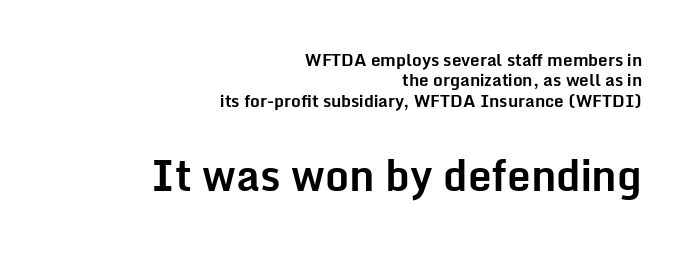
The image shows 42 px bold sans-serif type, upright; set right-aligned, line spacing 1.2x, normal letter spacing, not underlined; the second (bottom) block is 2.47x larger; low stroke contrast and a medium x-height.
